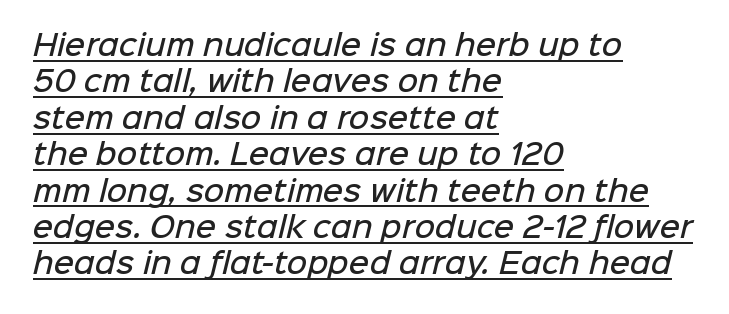
The image shows 28 px semibold sans-serif type; set left-aligned, normal line spacing (1.3x), normal letter spacing, underlined; low stroke contrast and a medium x-height.
